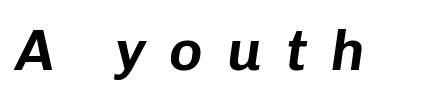
Q: Is the text italic (slanted)? A: Yes, it leans right by about 8 degrees.
Q: Is the text underlined? A: No.
Q: Is the spacing between letters normal or unusually wide? A: Unusually wide.
Q: Width (condensed, normal, or wide)? A: Normal.
Q: Stroke contrast? A: Low.
Q: x-height? A: Medium.
Q: Monospaced? A: No.
